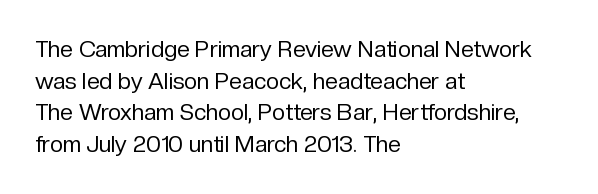
{"italic": "no", "bold": "no", "underline": "no", "align": "left", "line_spacing": "normal", "line_spacing_ratio": 1.38, "letter_spacing": "normal", "letter_spacing_em": 0.0, "glyph_px": 23}
